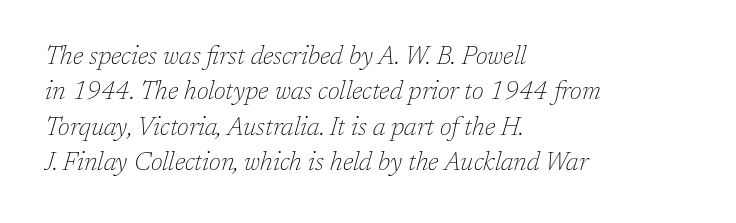
The specimen reads as italic at a glance. Vertical stems look standard width or narrower in stroke. Clear beneath every line of the passage. The compositor pushed each line to the left boundary.
